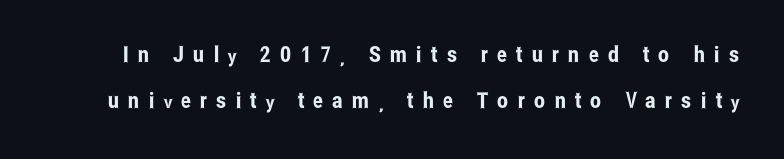
Q: Is the text italic (slanted)? A: No, it is upright.
Q: Is the text underlined? A: No.
Q: Is the spacing between letters normal or unusually wide? A: Unusually wide.
Q: Is the spacing between lines tight, normal or loose? A: Loose.
